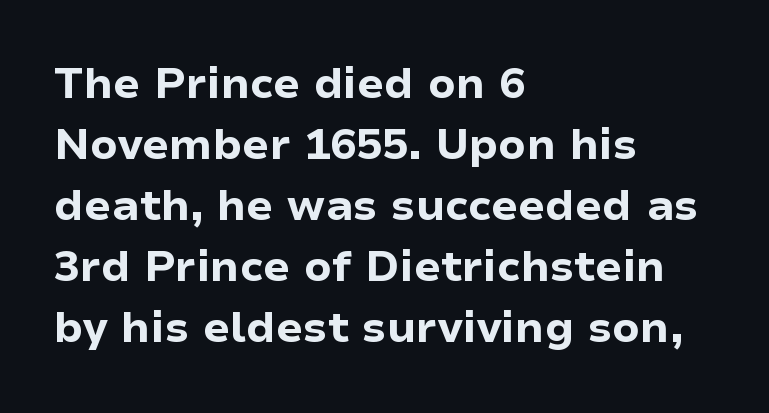
Q: Is the text bold? A: Yes.
Q: Is the text italic (slanted)? A: No, it is upright.
Q: Is the typeface a serif or a sans-serif typeface? A: Sans-serif.
Q: Is the text underlined? A: No.
Q: How is the paragraph aligned? A: Left-aligned.
Q: Is the spacing between letters normal or unusually wide? A: Normal.
Q: Is the spacing between lines tight, normal or loose? A: Normal.
Q: Width (condensed, normal, or wide)? A: Normal.
Q: Stroke contrast? A: Low.
Q: x-height? A: Medium.
Q: Monospaced? A: No.
